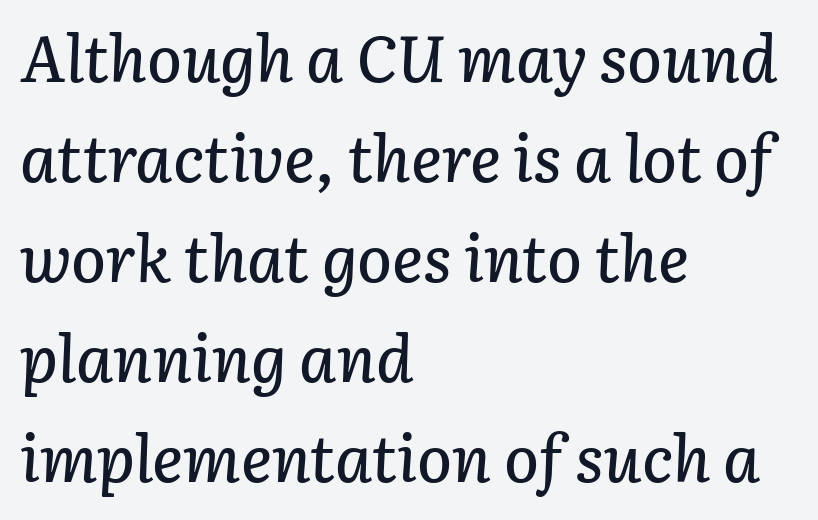
Each letter keeps its own natural width here, so spacing adapts to shape. Descenders hang freely into open space. Here the glyphs are tracked normally, forming tight word shapes. These lines were composed using italics. The typesetter chose a ragged-right arrangement here. Reading down the column, the eye jumps a familiar distance to each next line.
